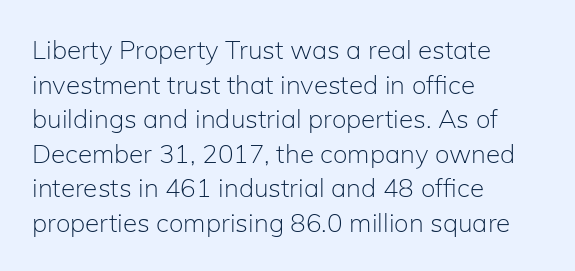
{"italic": "no", "bold": "no", "underline": "no", "align": "left", "line_spacing": "normal", "line_spacing_ratio": 1.33, "letter_spacing": "normal", "letter_spacing_em": 0.0, "glyph_px": 26}
